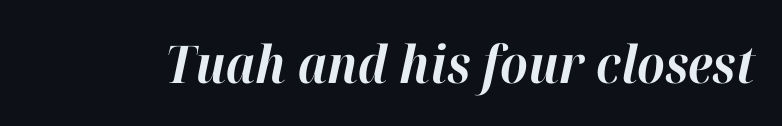
Looks like regular typesetting: each glyph gets only the width it needs. Rule under the text: the space is simply empty. Tracking here is standard; glyphs follow each other at the usual distance. Does the weight exceed regular? Yes, all the way to bold. You can tell it's italic because the verticals aren't actually vertical.
